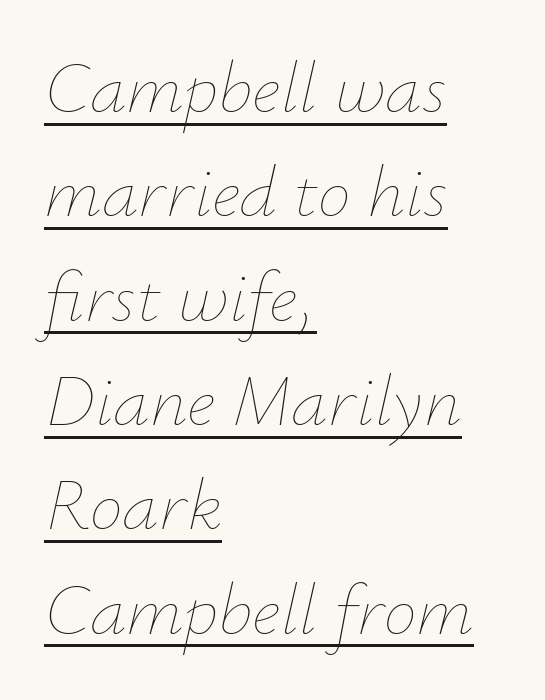
{"italic": "yes", "lean": "right", "slant_degrees": 12, "bold": "no", "weight": "thin", "width": "normal", "stroke_contrast": "low", "x_height": "small", "monospaced": "no", "underline": "yes", "align": "left", "line_spacing": "normal", "line_spacing_ratio": 1.41, "letter_spacing": "normal", "letter_spacing_em": 0.0, "glyph_px": 74}
